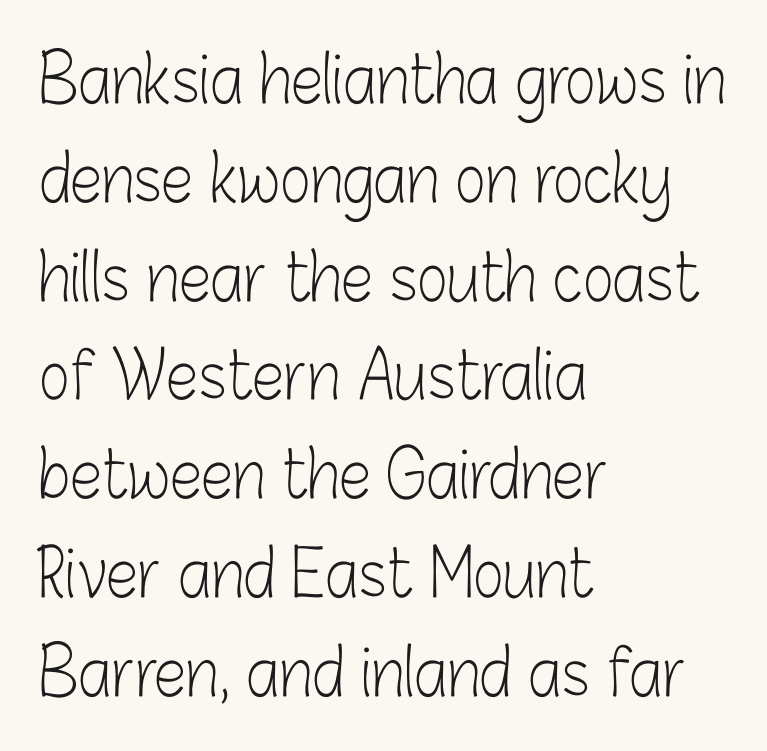
{"serif": "no", "italic": "no", "bold": "no", "weight": "light", "width": "condensed", "stroke_contrast": "low", "x_height": "medium", "monospaced": "no", "underline": "no", "align": "left", "line_spacing": "normal", "line_spacing_ratio": 1.52, "letter_spacing": "normal", "letter_spacing_em": 0.0, "glyph_px": 65}
